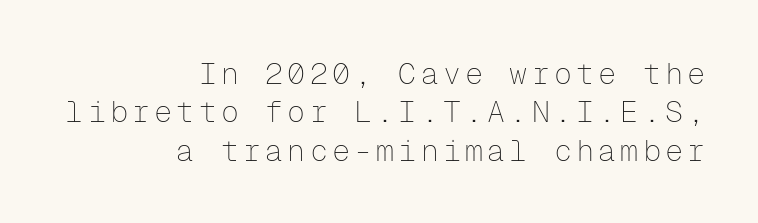
{"serif": "no", "italic": "no", "bold": "no", "weight": "thin", "width": "normal", "stroke_contrast": "low", "x_height": "medium", "monospaced": "yes", "underline": "no", "align": "right", "line_spacing": "normal", "line_spacing_ratio": 1.28, "glyph_px": 30}
